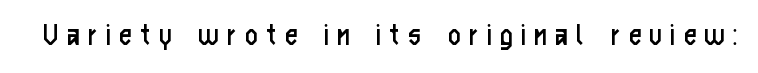
The passage shown is typed in a proportional face where columns would drift. Designer's note — italics off, roman on. The space directly below the letters is spotless. Loose tracking; the words dissolve into strings of separated letters. Each letter's strokes conclude bluntly, with no projecting serifs.
